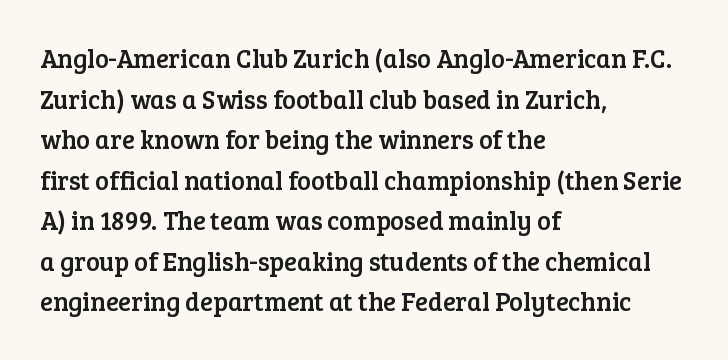
This rendering features lettering with no underline. How are the letters spaced? Ordinarily, with no added tracking. The setting favours the left margin, as ordinary paragraphs usually do. Does the lettering tilt? It doesn't — this is upright. Summary of vertical rhythm: regular, with standard interline spacing.
